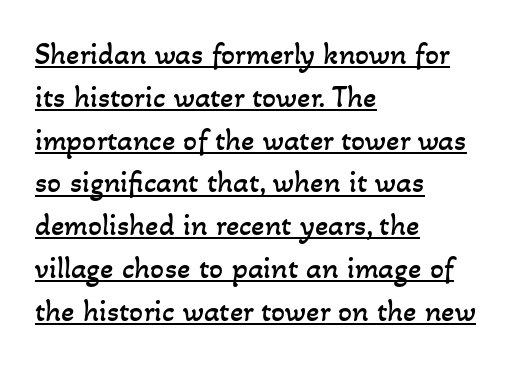
{"bold": "no", "weight": "regular", "width": "normal", "stroke_contrast": "low", "x_height": "small", "monospaced": "no", "underline": "yes", "align": "left", "line_spacing": "normal", "line_spacing_ratio": 1.38, "letter_spacing": "normal", "letter_spacing_em": 0.0, "glyph_px": 31}
